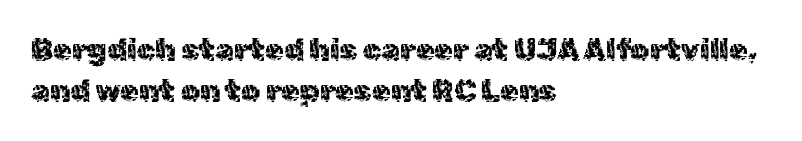
Posture: straight, roman, zero tilt. The passage shown is not underscored anywhere. Compared with typical paragraphs, the rows here are spaced about the same. The horizontal fit of the characters is conventional and even.
